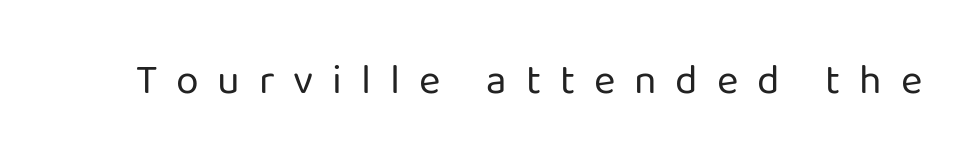
Q: Is the text bold? A: No.
Q: Is the text italic (slanted)? A: No, it is upright.
Q: Is the typeface a serif or a sans-serif typeface? A: Sans-serif.
Q: Is the text underlined? A: No.
Q: Is the spacing between letters normal or unusually wide? A: Unusually wide.
Q: Width (condensed, normal, or wide)? A: Normal.
Q: Stroke contrast? A: Low.
Q: x-height? A: Medium.
Q: Monospaced? A: No.
